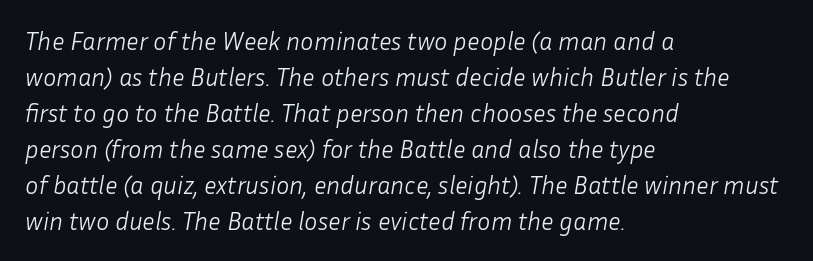
The image shows 25 px text type, italic (leaning right); set left-aligned, normal line spacing (1.44x), normal letter spacing, not underlined.
